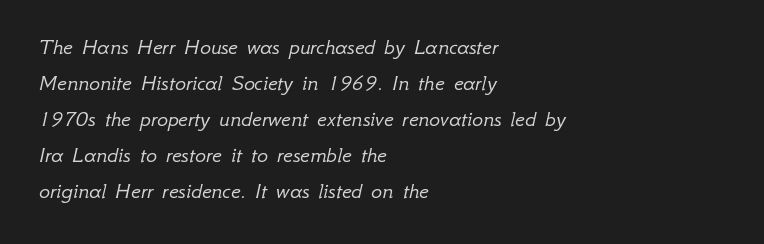
{"italic": "yes", "lean": "right", "slant_degrees": 12, "bold": "no", "underline": "no", "align": "left", "line_spacing": "normal", "line_spacing_ratio": 1.57, "letter_spacing": "normal", "letter_spacing_em": 0.0, "glyph_px": 23}
